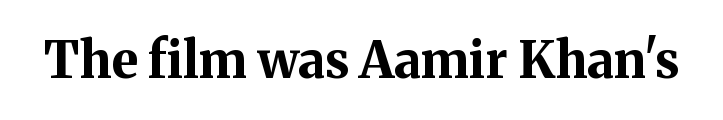
{"serif": "yes", "italic": "no", "bold": "yes", "weight": "bold", "width": "normal", "stroke_contrast": "medium", "x_height": "medium", "monospaced": "no", "underline": "no", "letter_spacing": "normal", "letter_spacing_em": 0.0, "glyph_px": 50}
